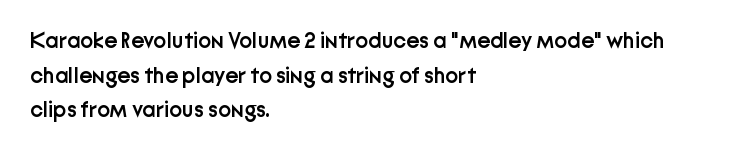
{"italic": "no", "bold": "semi", "underline": "no", "align": "left", "line_spacing": "normal", "line_spacing_ratio": 1.57, "letter_spacing": "normal", "letter_spacing_em": 0.0, "glyph_px": 22}
